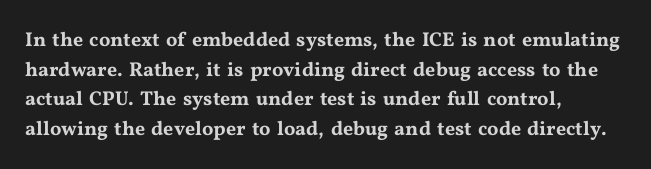
{"italic": "no", "underline": "no", "align": "left", "line_spacing": "normal", "line_spacing_ratio": 1.48, "letter_spacing": "normal", "letter_spacing_em": 0.0, "glyph_px": 20}
